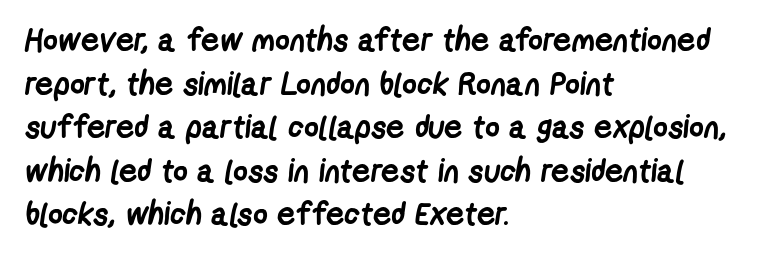
{"serif": "no", "bold": "yes", "weight": "semibold", "width": "condensed", "stroke_contrast": "low", "x_height": "medium", "monospaced": "no", "underline": "no", "align": "left", "line_spacing": "normal", "line_spacing_ratio": 1.36, "letter_spacing": "normal", "letter_spacing_em": 0.0, "glyph_px": 32}
